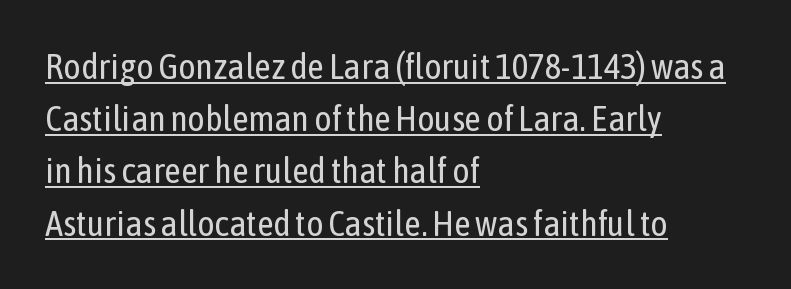
The image shows 36 px regular-weight, condensed sans-serif type, upright; set left-aligned, normal line spacing (1.45x), normal letter spacing, underlined; low stroke contrast and a medium x-height.
